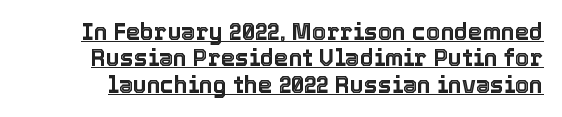
Q: Is the text italic (slanted)? A: No, it is upright.
Q: Is the text underlined? A: Yes.
Q: Is the spacing between letters normal or unusually wide? A: Normal.
Q: Is the spacing between lines tight, normal or loose? A: Tight.
